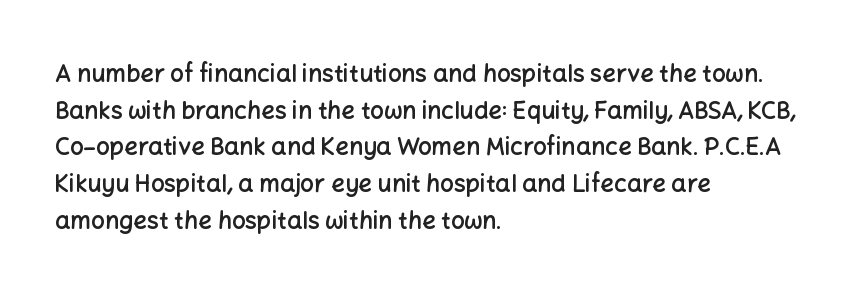
The image shows 24 px text type, upright; set left-aligned, normal line spacing (1.53x), normal letter spacing, not underlined.
